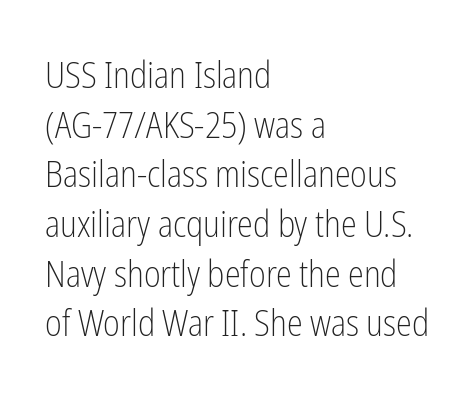
Q: Is the text bold? A: No.
Q: Is the text italic (slanted)? A: No, it is upright.
Q: Is the typeface a serif or a sans-serif typeface? A: Sans-serif.
Q: Is the text underlined? A: No.
Q: How is the paragraph aligned? A: Left-aligned.
Q: Is the spacing between letters normal or unusually wide? A: Normal.
Q: Is the spacing between lines tight, normal or loose? A: Normal.
Q: Width (condensed, normal, or wide)? A: Condensed.
Q: Stroke contrast? A: Low.
Q: x-height? A: Medium.
Q: Monospaced? A: No.
